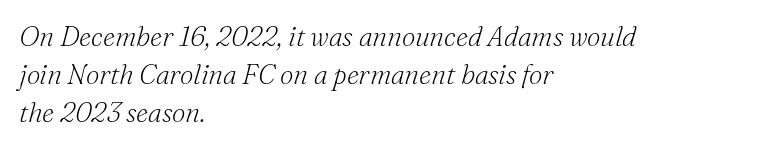
The image shows 27 px text type, italic (leaning right); set left-aligned, normal line spacing (1.41x), normal letter spacing, not underlined.
